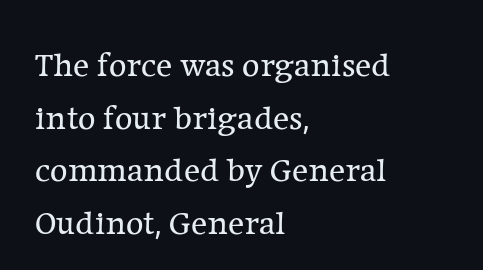
The image shows 34 px regular-weight serif type, upright; set left-aligned, normal line spacing (1.55x), normal letter spacing, not underlined; low stroke contrast and a medium x-height.
